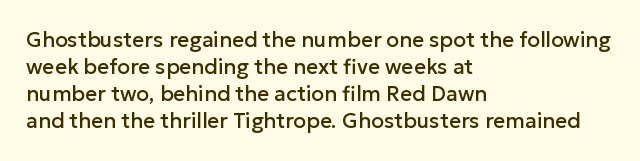
{"italic": "no", "underline": "no", "align": "left", "line_spacing": "normal", "line_spacing_ratio": 1.29, "letter_spacing": "normal", "letter_spacing_em": 0.0, "glyph_px": 21}
